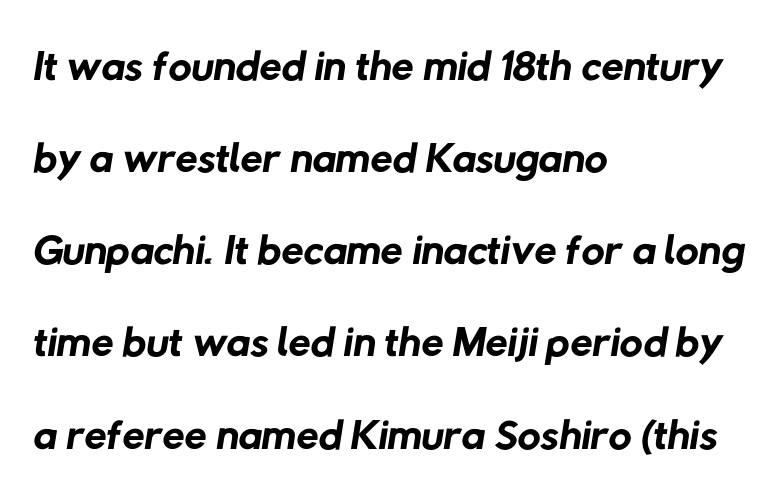
Q: Is the text bold? A: No.
Q: Is the typeface a serif or a sans-serif typeface? A: Sans-serif.
Q: Is the text underlined? A: No.
Q: How is the paragraph aligned? A: Left-aligned.
Q: Is the spacing between letters normal or unusually wide? A: Normal.
Q: Is the spacing between lines tight, normal or loose? A: Normal.
Q: Width (condensed, normal, or wide)? A: Normal.
Q: Stroke contrast? A: Low.
Q: x-height? A: Medium.
Q: Monospaced? A: No.
